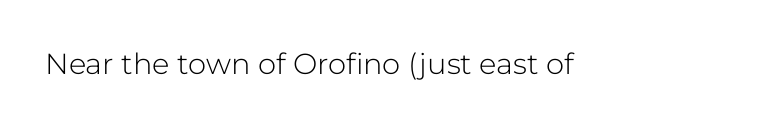
Type without underlining. Are there feet on the stems? There aren't — it's a sans. Spacing verdict: proportional, widths tailored to each character. The letterforms sit shoulder to shoulder at normal distance. The specimen reads as upright at a glance. The strokes carry an ordinary text weight at most.
